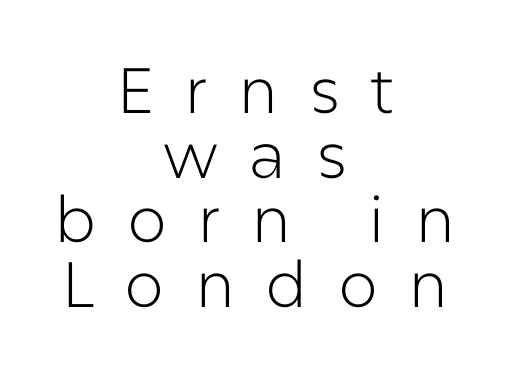
The image shows 64 px light sans-serif type, upright; set centered, tight line spacing (1.01x), unusually wide letter spacing (+0.47 em), not underlined; low stroke contrast and a medium x-height.
